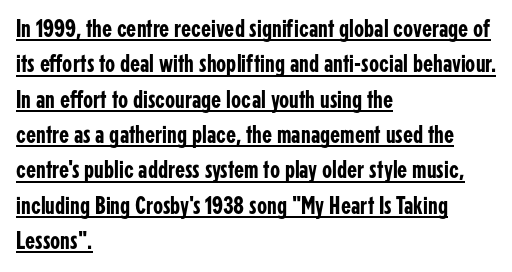
{"italic": "no", "underline": "yes", "align": "left", "line_spacing": "normal", "line_spacing_ratio": 1.36, "letter_spacing": "normal", "letter_spacing_em": 0.0, "glyph_px": 26}
